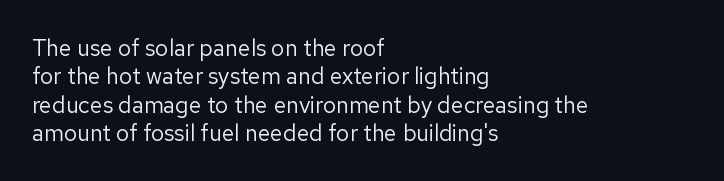
Q: Is the text bold? A: No.
Q: Is the text italic (slanted)? A: No, it is upright.
Q: Is the text underlined? A: No.
Q: How is the paragraph aligned? A: Left-aligned.
Q: Is the spacing between letters normal or unusually wide? A: Normal.
